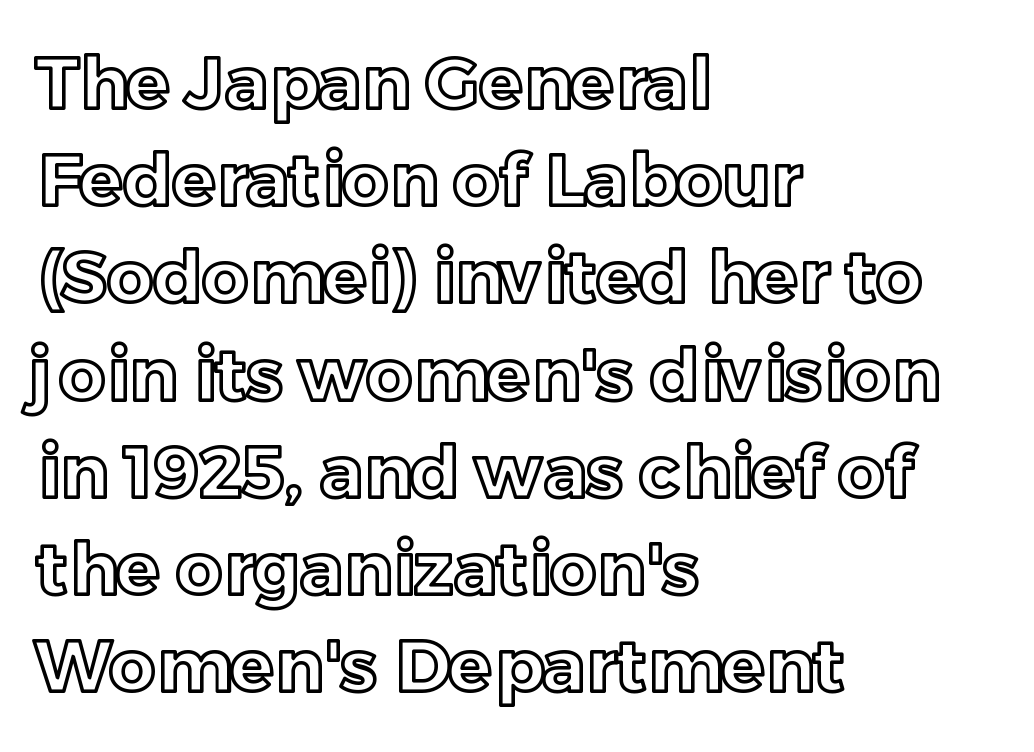
The image shows 72 px text type, upright; set left-aligned, normal line spacing (1.35x), normal letter spacing, not underlined; a medium x-height.
